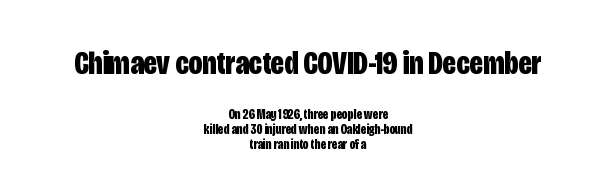
{"serif": "no", "italic": "no", "bold": "yes", "weight": "bold", "width": "condensed", "stroke_contrast": "low", "x_height": "large", "monospaced": "no", "underline": "no", "align": "center", "line_spacing": "tight", "line_spacing_ratio": 1.06, "letter_spacing": "normal", "letter_spacing_em": 0.0, "larger_block": "first", "size_ratio": 2.43, "glyph_px": 34}
